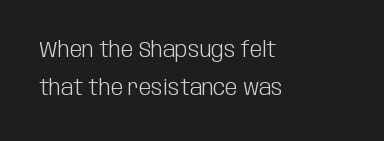
{"italic": "no", "bold": "no", "underline": "no", "align": "left", "line_spacing_ratio": 1.75, "letter_spacing": "normal", "letter_spacing_em": 0.0, "glyph_px": 22}
